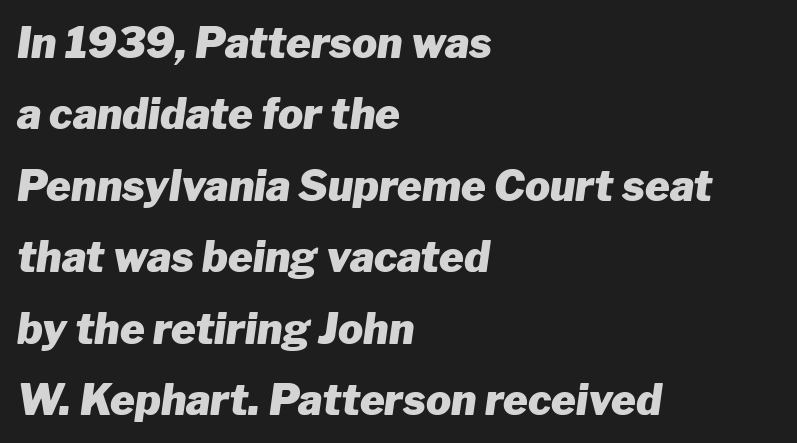
Here the designer chose a conventional face with non-uniform glyph widths. The zone under the glyphs is completely vacant. This sample uses an oblique cut, with every glyph tilted off the vertical. This rendering leaves character spacing at its baseline value. The lines in this sample share a left origin and differ only in where they stop.
